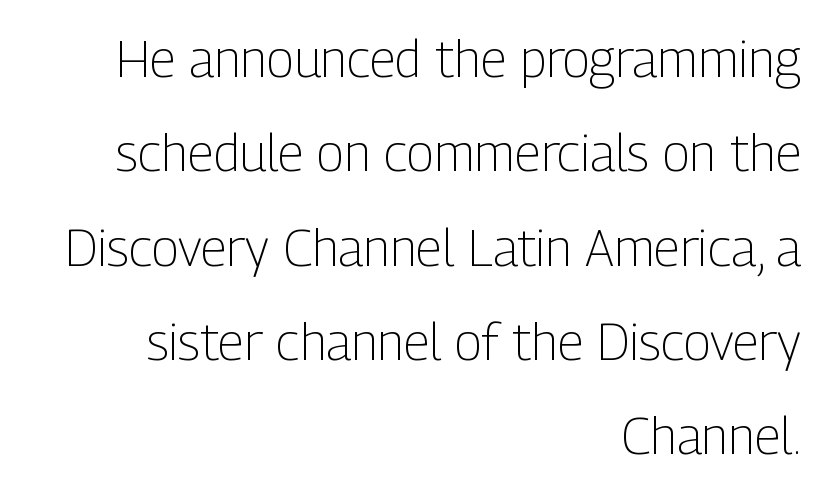
The image shows 51 px light, condensed sans-serif type, upright; set right-aligned, line spacing 1.85x, normal letter spacing, not underlined; low stroke contrast and a medium x-height.
